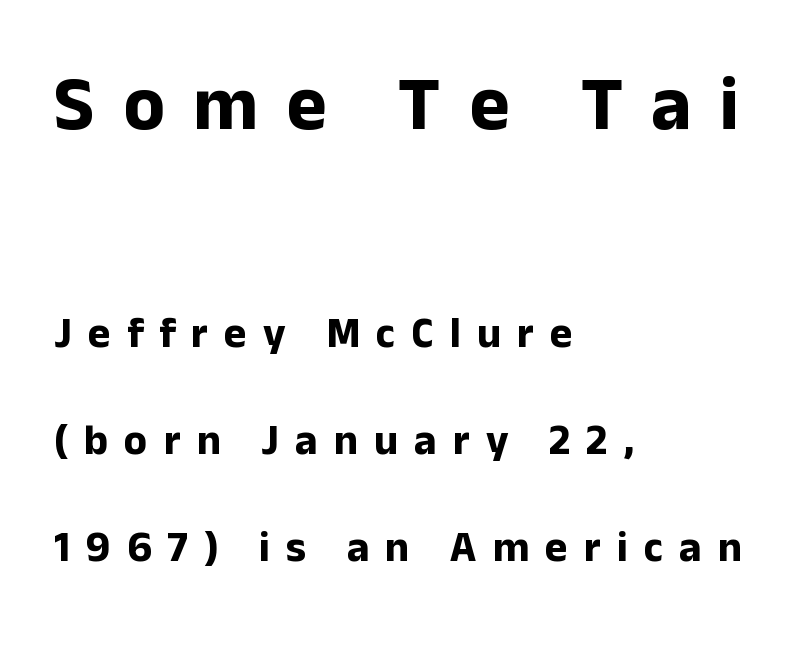
{"serif": "no", "italic": "no", "bold": "yes", "weight": "bold", "width": "normal", "stroke_contrast": "low", "x_height": "medium", "monospaced": "no", "underline": "no", "align": "left", "line_spacing": "loose", "line_spacing_ratio": 2.49, "letter_spacing": "wide", "letter_spacing_em": 0.37, "larger_block": "first", "size_ratio": 1.77, "glyph_px": 76}
